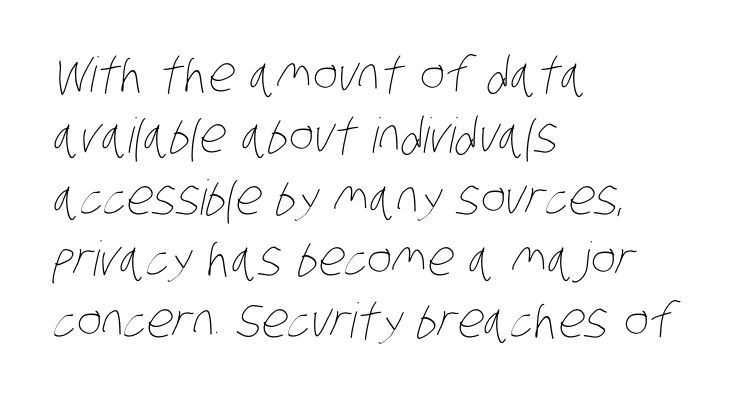
The image shows 48 px thin, condensed type; set left-aligned, normal line spacing (1.28x), normal letter spacing, not underlined; low stroke contrast and a large x-height.
